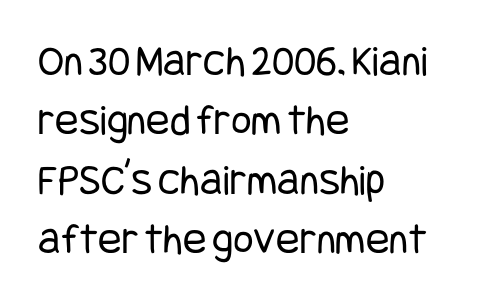
{"serif": "no", "italic": "no", "bold": "no", "weight": "regular", "width": "condensed", "stroke_contrast": "low", "x_height": "large", "underline": "no", "align": "left", "line_spacing": "normal", "line_spacing_ratio": 1.35, "letter_spacing": "normal", "letter_spacing_em": 0.0, "glyph_px": 44}
